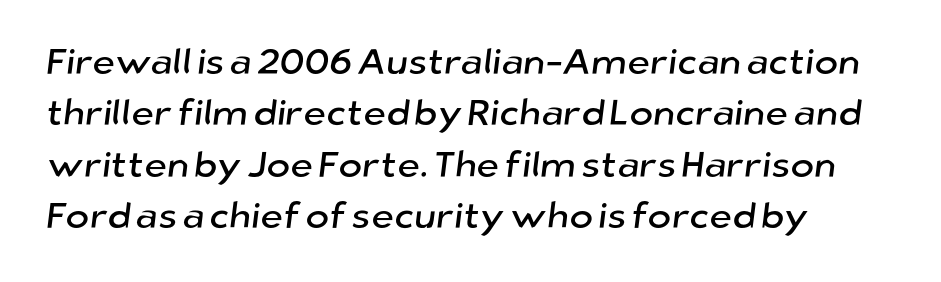
The image shows 36 px sans-serif type; set left-aligned, normal line spacing (1.43x), normal letter spacing, not underlined; low stroke contrast and a medium x-height.
